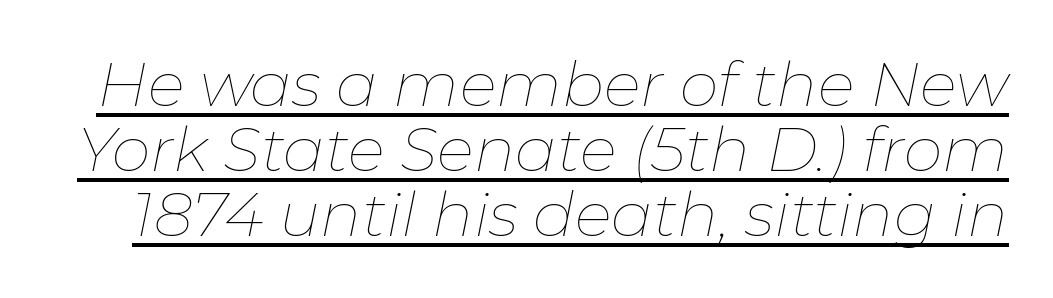
The image shows 62 px thin type, italic (leaning right); set tight line spacing (1.05x), normal letter spacing, underlined; low stroke contrast and a medium x-height.
